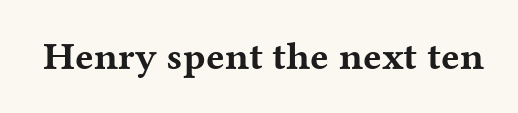
Q: Is the text bold? A: Yes.
Q: Is the text italic (slanted)? A: No, it is upright.
Q: Is the typeface a serif or a sans-serif typeface? A: Serif.
Q: Is the text underlined? A: No.
Q: Is the spacing between letters normal or unusually wide? A: Normal.
Q: Width (condensed, normal, or wide)? A: Wide.
Q: Stroke contrast? A: Medium.
Q: x-height? A: Medium.
Q: Monospaced? A: No.
